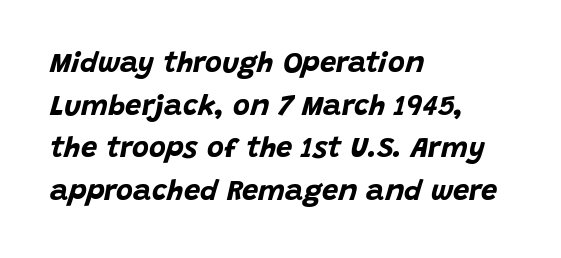
The image shows 29 px bold type, italic (leaning right); set left-aligned, normal line spacing (1.47x), normal letter spacing, not underlined; low stroke contrast and a large x-height.
